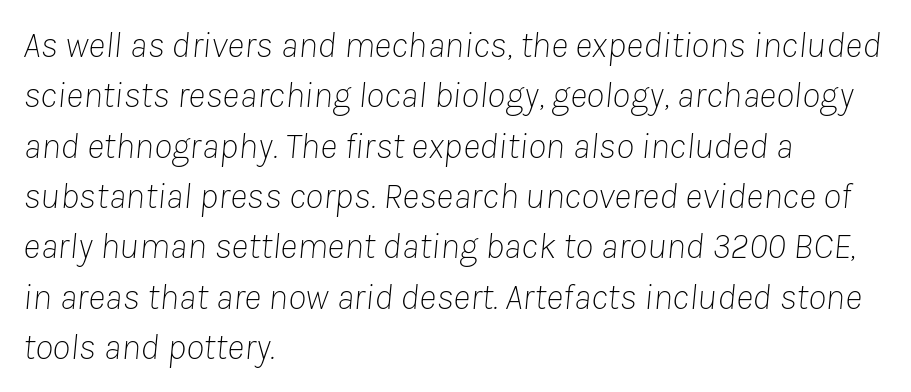
The image shows 37 px thin type, italic (leaning right); set left-aligned, normal line spacing (1.36x), normal letter spacing, not underlined; low stroke contrast and a medium x-height.
